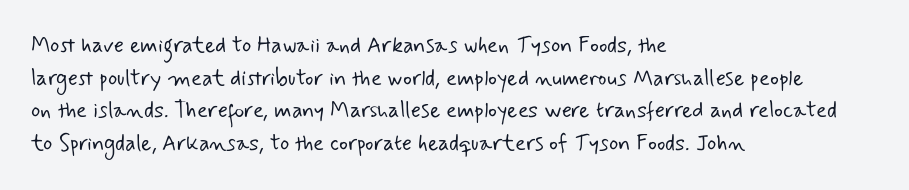
Q: Is the text bold? A: No.
Q: Is the text underlined? A: No.
Q: How is the paragraph aligned? A: Left-aligned.
Q: Is the spacing between letters normal or unusually wide? A: Normal.
Q: Is the spacing between lines tight, normal or loose? A: Normal.
